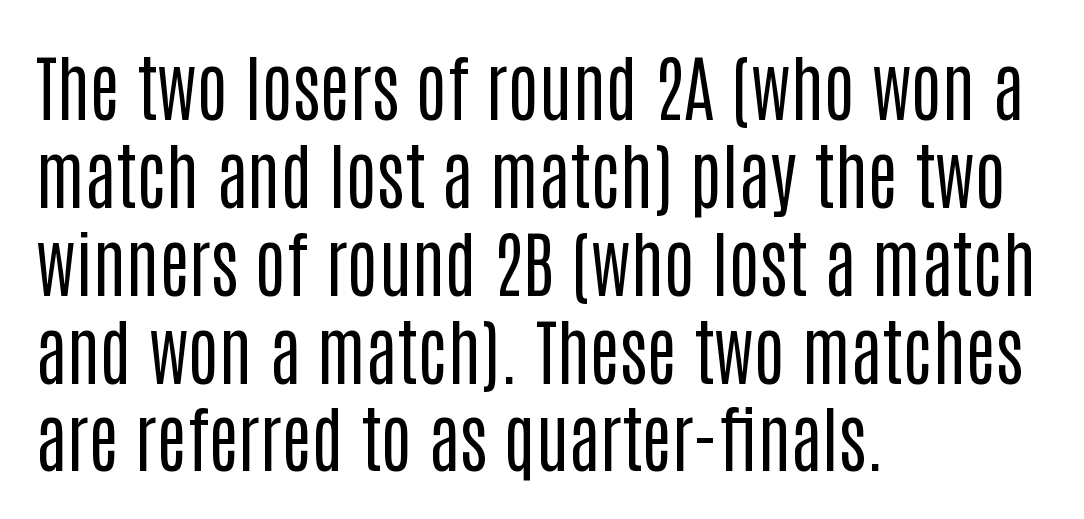
{"serif": "no", "italic": "no", "bold": "no", "weight": "regular", "width": "condensed", "stroke_contrast": "low", "x_height": "large", "monospaced": "no", "underline": "no", "align": "left", "line_spacing_ratio": 1.22, "letter_spacing": "normal", "letter_spacing_em": 0.0, "glyph_px": 72}
